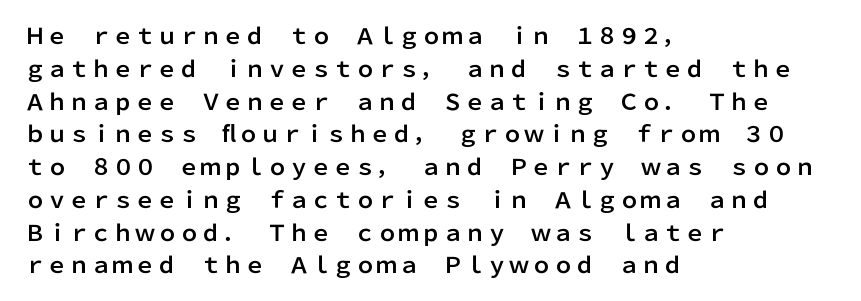
The image shows 22 px text type, upright; set left-aligned, normal line spacing (1.49x), normal letter spacing, not underlined.
